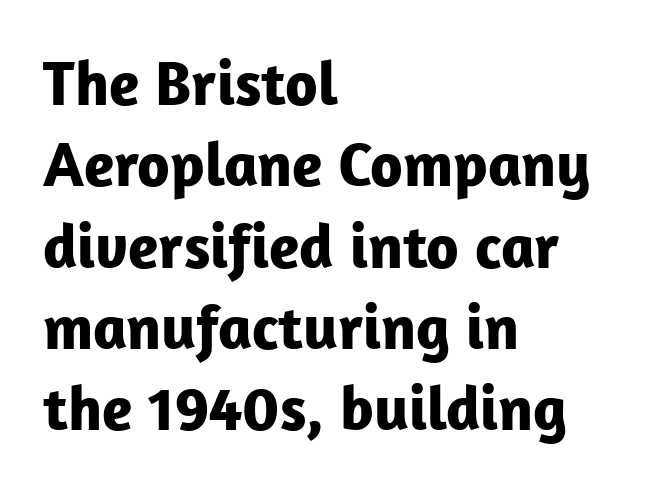
Q: Is the text bold? A: Yes.
Q: Is the text italic (slanted)? A: No, it is upright.
Q: Is the typeface a serif or a sans-serif typeface? A: Sans-serif.
Q: Is the text underlined? A: No.
Q: How is the paragraph aligned? A: Left-aligned.
Q: Is the spacing between letters normal or unusually wide? A: Normal.
Q: Is the spacing between lines tight, normal or loose? A: Normal.
Q: Width (condensed, normal, or wide)? A: Normal.
Q: Stroke contrast? A: Low.
Q: x-height? A: Medium.
Q: Monospaced? A: No.
